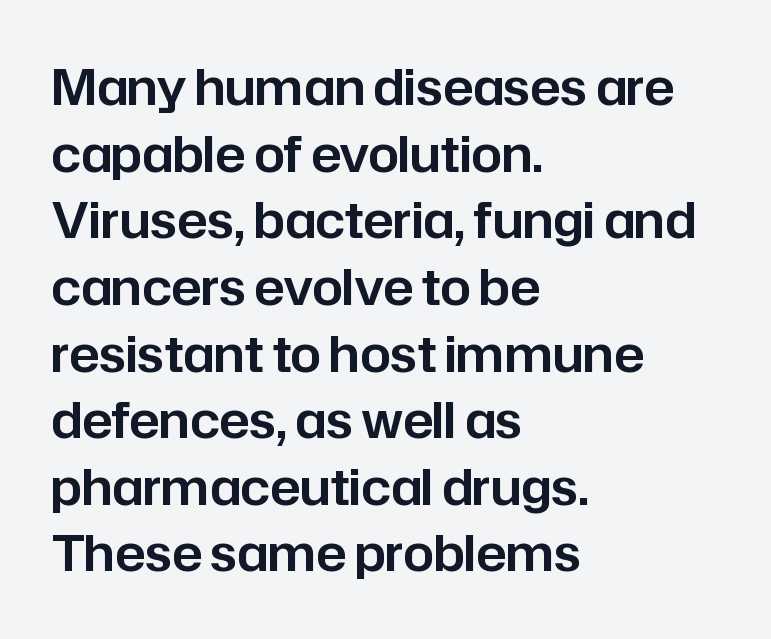
Q: Is the text italic (slanted)? A: No, it is upright.
Q: Is the typeface a serif or a sans-serif typeface? A: Sans-serif.
Q: Is the text underlined? A: No.
Q: How is the paragraph aligned? A: Left-aligned.
Q: Is the spacing between letters normal or unusually wide? A: Normal.
Q: Is the spacing between lines tight, normal or loose? A: Normal.
Q: Width (condensed, normal, or wide)? A: Normal.
Q: Stroke contrast? A: Low.
Q: x-height? A: Medium.
Q: Monospaced? A: No.
